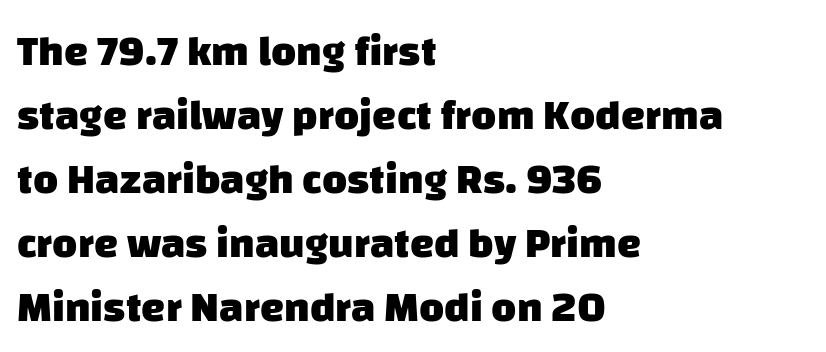
The face used here is a sans, in the tradition of grotesques and geometrics. These lines are rendered in a variable-pitch font. A bare baseline throughout the passage. Notice how thick the strokes are: this is what a full bold looks like. Which margin do the lines hug? The left one — the right edge is uneven. The designer left line spacing at the default.
